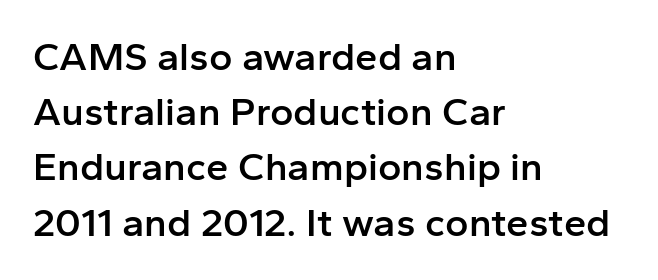
{"serif": "no", "italic": "no", "bold": "semi", "weight": "semibold", "width": "normal", "stroke_contrast": "low", "x_height": "medium", "monospaced": "no", "underline": "no", "align": "left", "line_spacing": "normal", "line_spacing_ratio": 1.38, "letter_spacing": "normal", "letter_spacing_em": 0.0, "glyph_px": 40}
